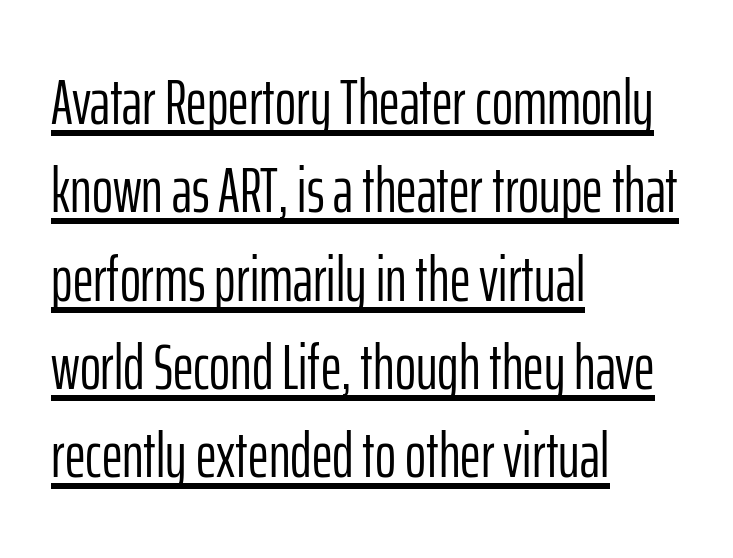
{"serif": "no", "italic": "no", "bold": "no", "weight": "light", "width": "condensed", "stroke_contrast": "low", "x_height": "medium", "monospaced": "no", "underline": "yes", "align": "left", "line_spacing": "normal", "line_spacing_ratio": 1.38, "letter_spacing": "normal", "letter_spacing_em": 0.0, "glyph_px": 64}
